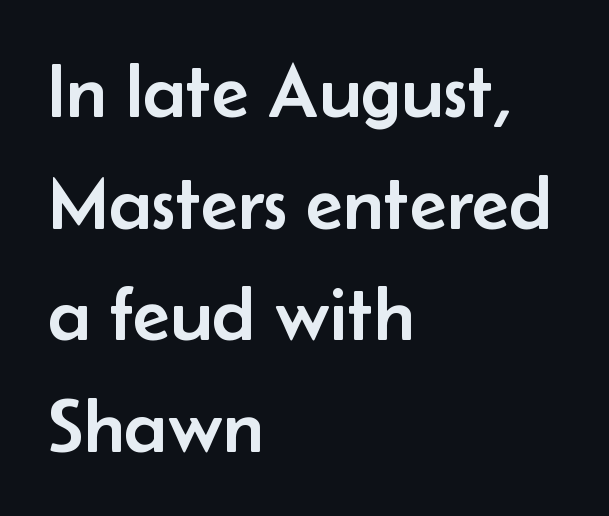
The image shows 77 px sans-serif type, upright; set left-aligned, normal line spacing (1.45x), normal letter spacing, not underlined; low stroke contrast and a small x-height.
